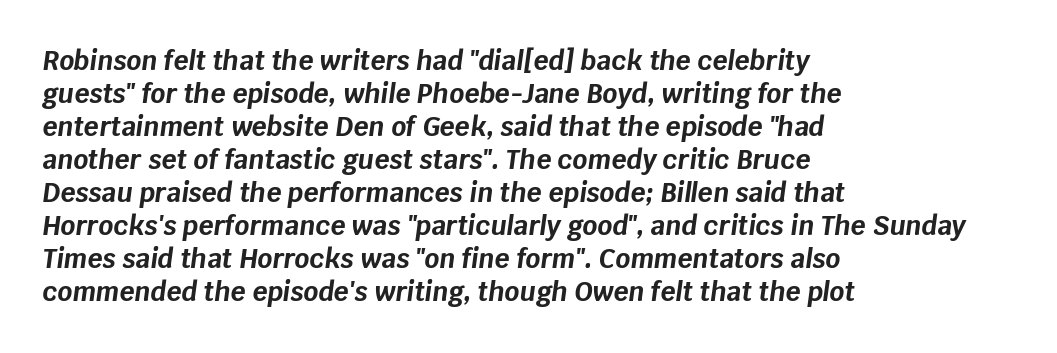
Italic: yes, the glyphs are oblique. Leading: standard. The lines are quadded left. Is the type bold? Yes — the strokes are clearly thick and heavy.
